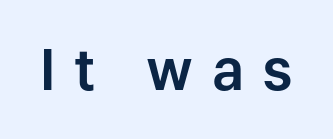
The image shows 56 px sans-serif type, upright; set unusually wide letter spacing (+0.33 em), not underlined; low stroke contrast and a medium x-height.
